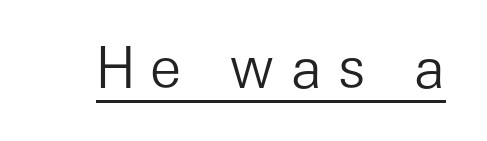
{"serif": "no", "italic": "no", "bold": "no", "weight": "light", "width": "normal", "stroke_contrast": "low", "x_height": "medium", "monospaced": "no", "underline": "yes", "letter_spacing": "wide", "letter_spacing_em": 0.27, "glyph_px": 56}
